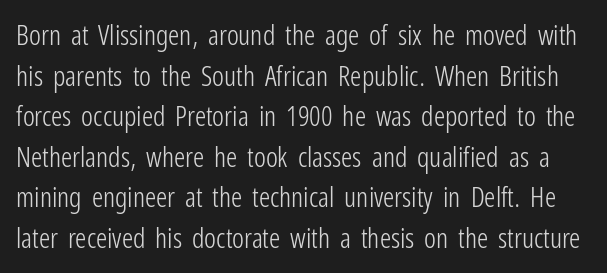
{"serif": "no", "italic": "no", "bold": "no", "weight": "light", "width": "condensed", "stroke_contrast": "low", "x_height": "medium", "monospaced": "no", "underline": "no", "line_spacing": "normal", "line_spacing_ratio": 1.45, "letter_spacing": "normal", "letter_spacing_em": 0.0, "glyph_px": 28}
